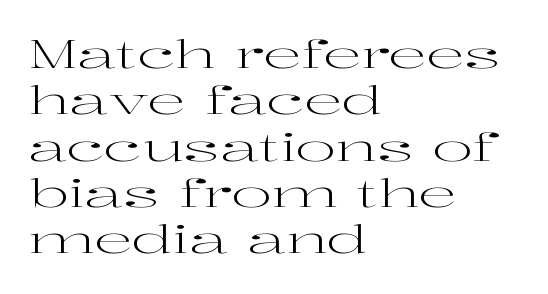
Is this a fixed-width face? No — the glyphs have proportional, varying widths. The text was rendered using a seriffed face with decorative stroke endings. The typeface has the unassuming heft of standard copy or less. The type sits square on the baseline with zero lean.
